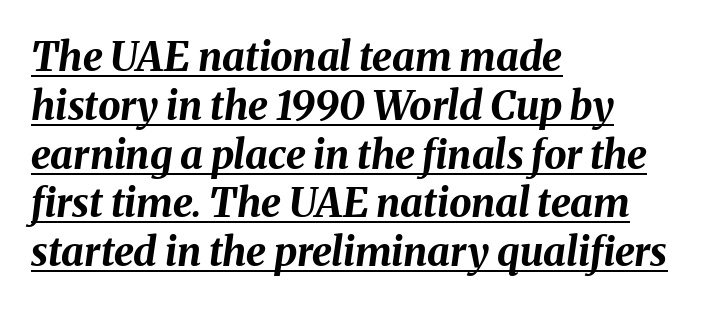
Q: Is the text bold? A: Yes.
Q: Is the text italic (slanted)? A: Yes, it leans right by about 8 degrees.
Q: Is the text underlined? A: Yes.
Q: How is the paragraph aligned? A: Left-aligned.
Q: Is the spacing between letters normal or unusually wide? A: Normal.
Q: Width (condensed, normal, or wide)? A: Normal.
Q: Stroke contrast? A: Medium.
Q: x-height? A: Medium.
Q: Monospaced? A: No.
